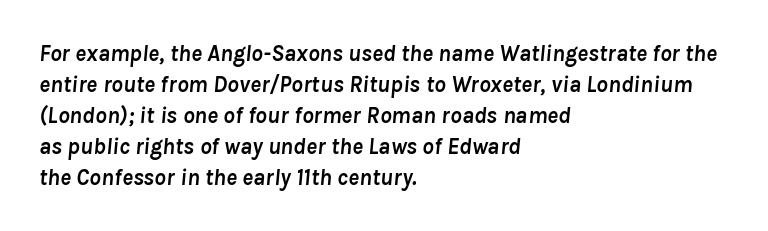
Q: Is the text bold? A: Yes.
Q: Is the text italic (slanted)? A: Yes, it leans right by about 8 degrees.
Q: Is the text underlined? A: No.
Q: How is the paragraph aligned? A: Left-aligned.
Q: Is the spacing between letters normal or unusually wide? A: Normal.
Q: Is the spacing between lines tight, normal or loose? A: Normal.
